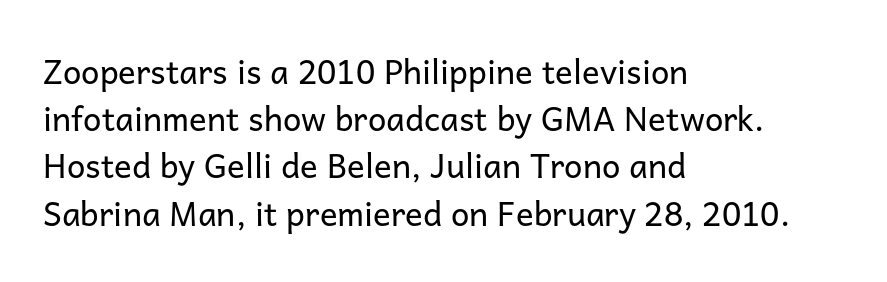
The image shows 33 px regular-weight sans-serif type, upright; set left-aligned, normal line spacing (1.43x), normal letter spacing, not underlined; low stroke contrast and a medium x-height.
